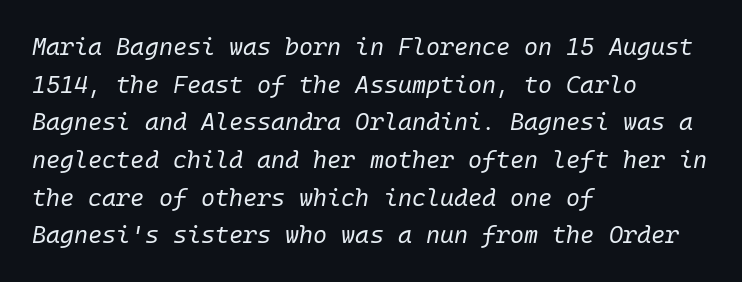
The lines in this sample share a left origin and differ only in where they stop. The specimen omits any rule beneath the text block's lines. Nothing heavy about these letters — not bold at all. Is there much room between lines? A standard amount, neither cramped nor airy.
